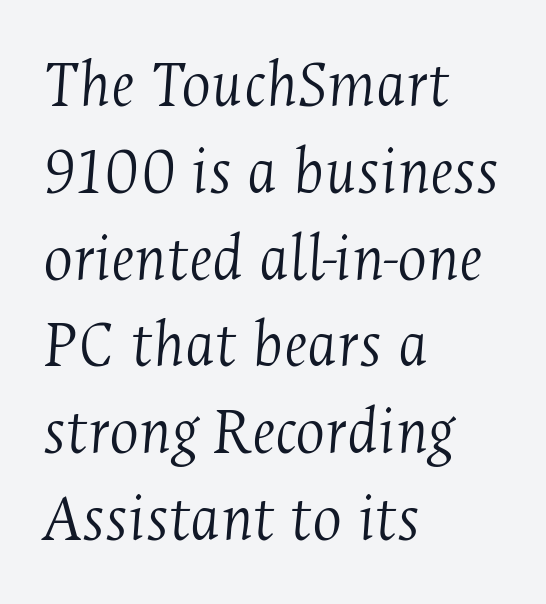
The image shows 70 px light, condensed serif type, italic (leaning right); set left-aligned, line spacing 1.24x, normal letter spacing, not underlined; medium stroke contrast and a medium x-height.
